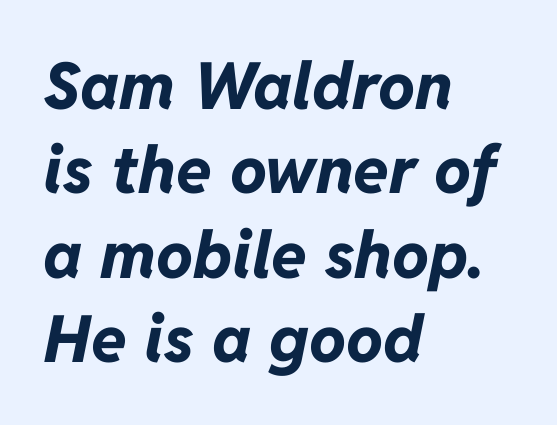
{"italic": "yes", "lean": "right", "slant_degrees": 11, "bold": "yes", "weight": "bold", "width": "normal", "stroke_contrast": "low", "x_height": "medium", "monospaced": "no", "underline": "no", "align": "left", "line_spacing": "normal", "line_spacing_ratio": 1.3, "letter_spacing": "normal", "letter_spacing_em": 0.0, "glyph_px": 65}
